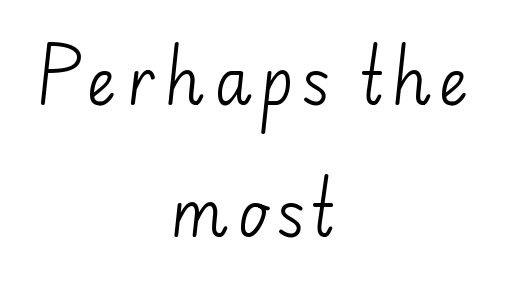
{"serif": "no", "bold": "no", "weight": "light", "width": "normal", "stroke_contrast": "low", "x_height": "small", "monospaced": "no", "underline": "no", "align": "center", "line_spacing": "loose", "line_spacing_ratio": 2.1, "glyph_px": 63}
